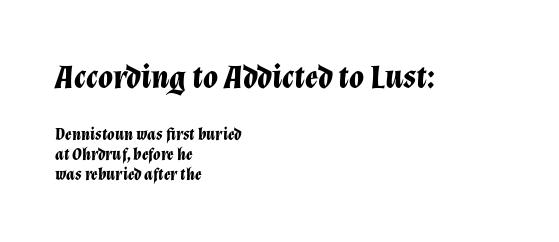
{"italic": "yes", "lean": "right", "slant_degrees": 12, "bold": "yes", "weight": "bold", "width": "normal", "stroke_contrast": "low", "x_height": "medium", "monospaced": "no", "underline": "no", "align": "left", "line_spacing_ratio": 1.19, "letter_spacing": "normal", "letter_spacing_em": 0.0, "larger_block": "first", "size_ratio": 2.0, "glyph_px": 34}
